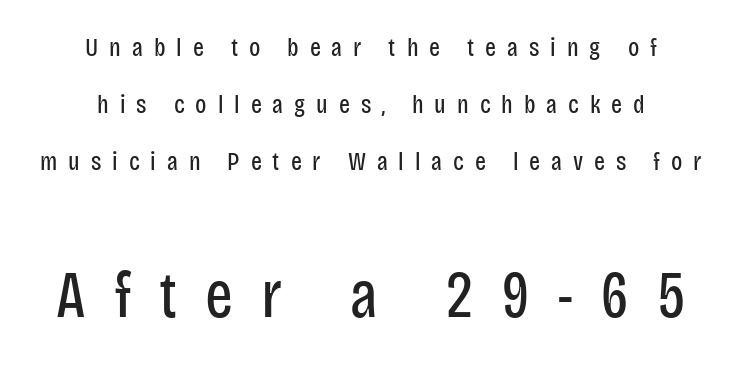
{"serif": "no", "italic": "no", "bold": "no", "weight": "regular", "width": "condensed", "stroke_contrast": "low", "x_height": "large", "monospaced": "no", "underline": "no", "align": "center", "line_spacing": "loose", "line_spacing_ratio": 2.19, "letter_spacing": "wide", "letter_spacing_em": 0.42, "larger_block": "second", "size_ratio": 2.54, "glyph_px": 66}
